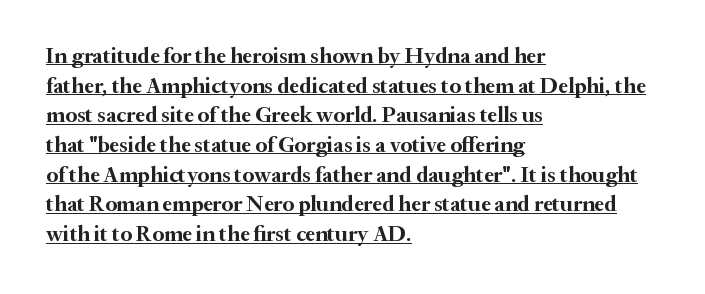
Q: Is the text bold? A: Yes.
Q: Is the text italic (slanted)? A: No, it is upright.
Q: Is the text underlined? A: Yes.
Q: How is the paragraph aligned? A: Left-aligned.
Q: Is the spacing between letters normal or unusually wide? A: Normal.
Q: Is the spacing between lines tight, normal or loose? A: Normal.
